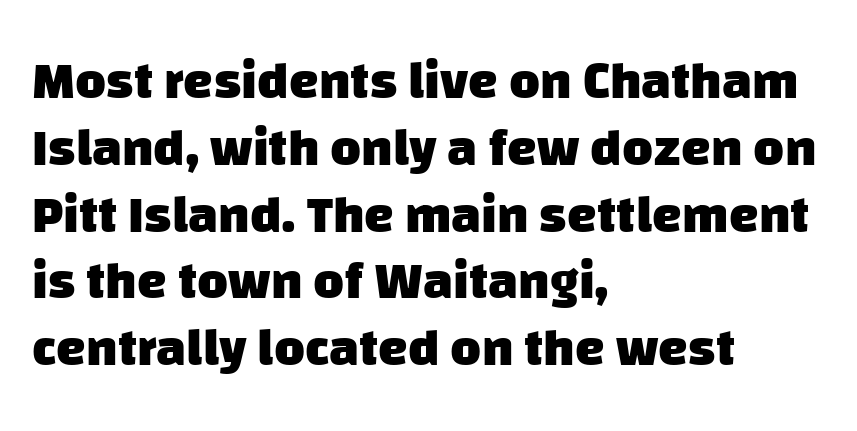
Q: Is the text bold? A: Yes.
Q: Is the typeface a serif or a sans-serif typeface? A: Sans-serif.
Q: Is the text underlined? A: No.
Q: How is the paragraph aligned? A: Left-aligned.
Q: Is the spacing between letters normal or unusually wide? A: Normal.
Q: Is the spacing between lines tight, normal or loose? A: Normal.
Q: Width (condensed, normal, or wide)? A: Normal.
Q: Stroke contrast? A: Low.
Q: x-height? A: Large.
Q: Monospaced? A: No.
